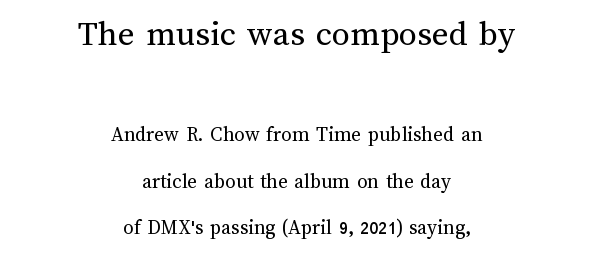
{"italic": "no", "bold": "no", "weight": "regular", "width": "normal", "stroke_contrast": "medium", "x_height": "medium", "monospaced": "no", "underline": "no", "align": "center", "line_spacing": "loose", "line_spacing_ratio": 2.21, "letter_spacing": "normal", "letter_spacing_em": 0.0, "larger_block": "first", "size_ratio": 1.71, "glyph_px": 36}
